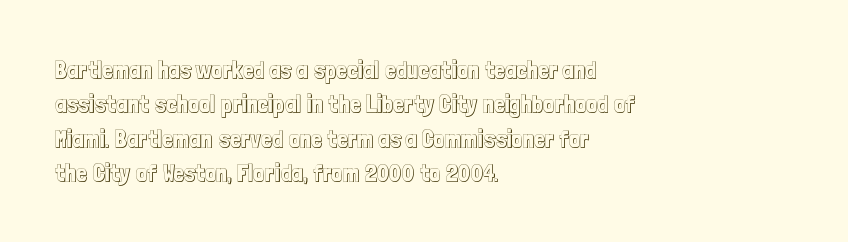
The image shows 24 px text type, upright; set left-aligned, normal line spacing (1.43x), normal letter spacing, not underlined.
